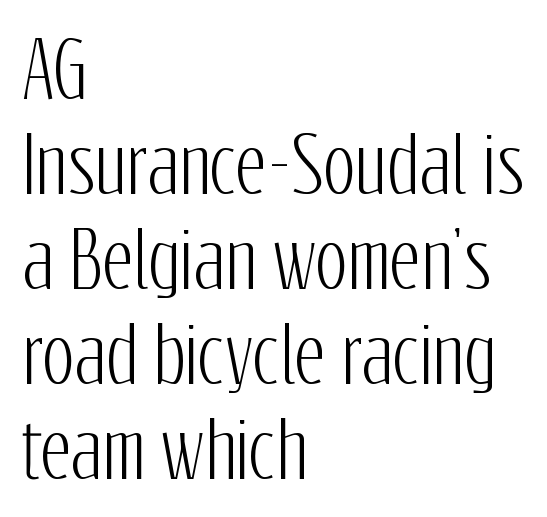
{"serif": "no", "italic": "no", "width": "condensed", "stroke_contrast": "low", "x_height": "medium", "monospaced": "no", "underline": "no", "align": "left", "line_spacing": "normal", "line_spacing_ratio": 1.25, "letter_spacing": "normal", "letter_spacing_em": 0.0, "glyph_px": 76}
